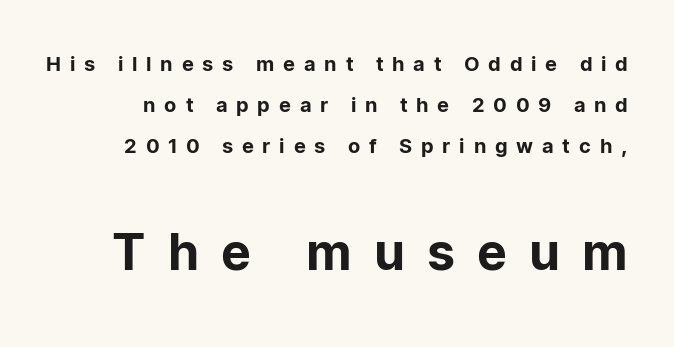
The image shows 50 px sans-serif type, upright; set loose line spacing (2.04x), unusually wide letter spacing (+0.44 em), not underlined; the second (bottom) block is 2.5x larger; low stroke contrast and a medium x-height.
